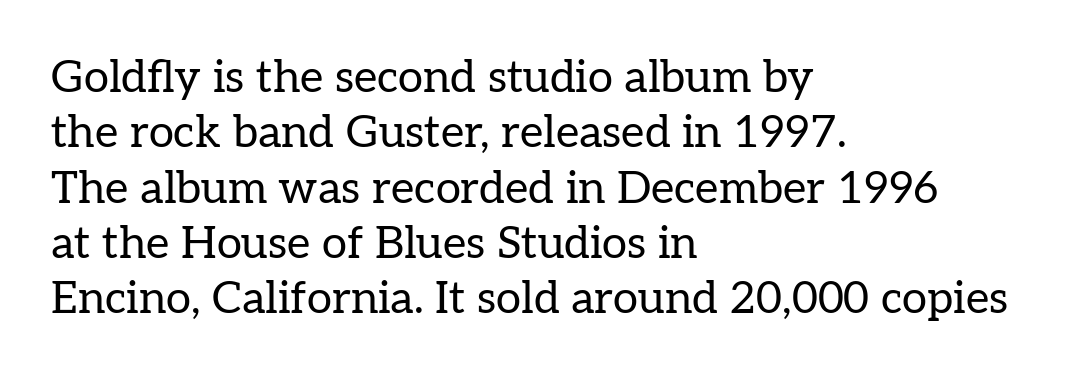
Q: Is the text bold? A: No.
Q: Is the text italic (slanted)? A: No, it is upright.
Q: Is the typeface a serif or a sans-serif typeface? A: Serif.
Q: Is the text underlined? A: No.
Q: How is the paragraph aligned? A: Left-aligned.
Q: Is the spacing between letters normal or unusually wide? A: Normal.
Q: Width (condensed, normal, or wide)? A: Normal.
Q: Stroke contrast? A: Low.
Q: x-height? A: Medium.
Q: Monospaced? A: No.
